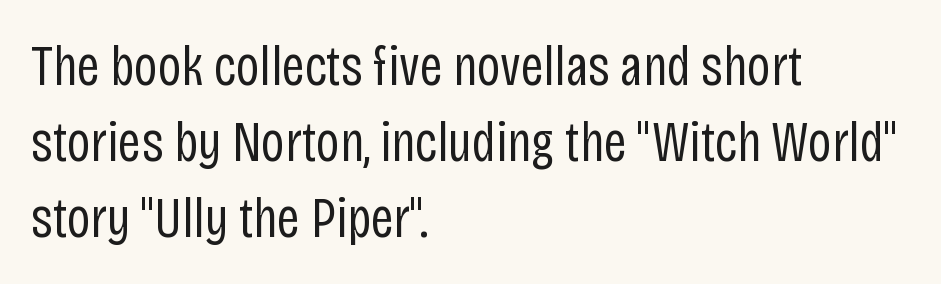
{"serif": "no", "italic": "no", "bold": "no", "weight": "regular", "width": "condensed", "stroke_contrast": "low", "x_height": "large", "monospaced": "no", "underline": "no", "align": "left", "line_spacing": "normal", "line_spacing_ratio": 1.33, "letter_spacing": "normal", "letter_spacing_em": 0.0, "glyph_px": 57}
